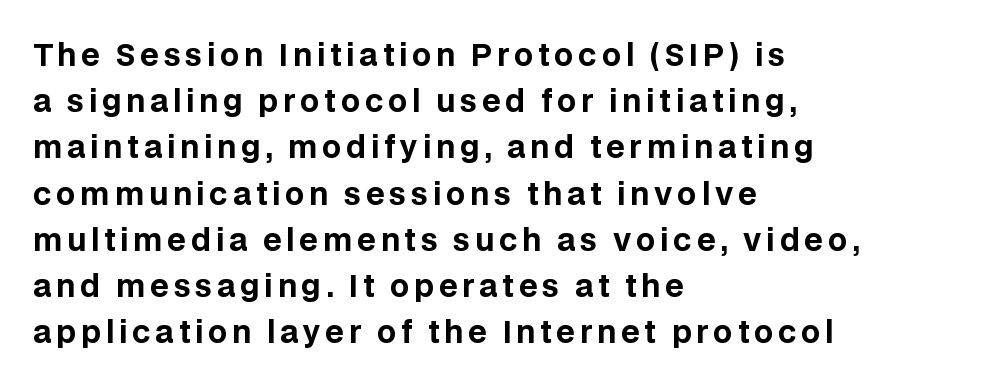
The typography opts for an upright posture over an oblique one. If you drew a ruler down the left edge, every line would touch it. Varying glyph widths throughout — classic text-font behaviour. You can tell from the bare stems that sans-serif type was used.
